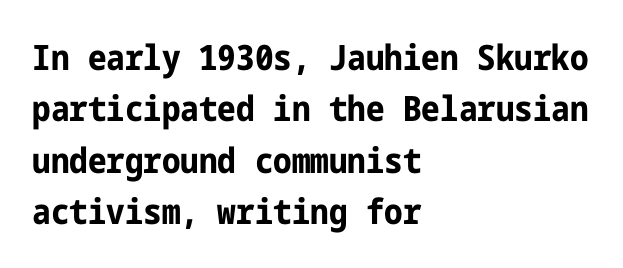
{"serif": "no", "italic": "no", "bold": "yes", "weight": "bold", "width": "condensed", "stroke_contrast": "low", "x_height": "medium", "underline": "no", "align": "left", "line_spacing": "normal", "line_spacing_ratio": 1.47, "letter_spacing": "normal", "letter_spacing_em": 0.0, "glyph_px": 35}
